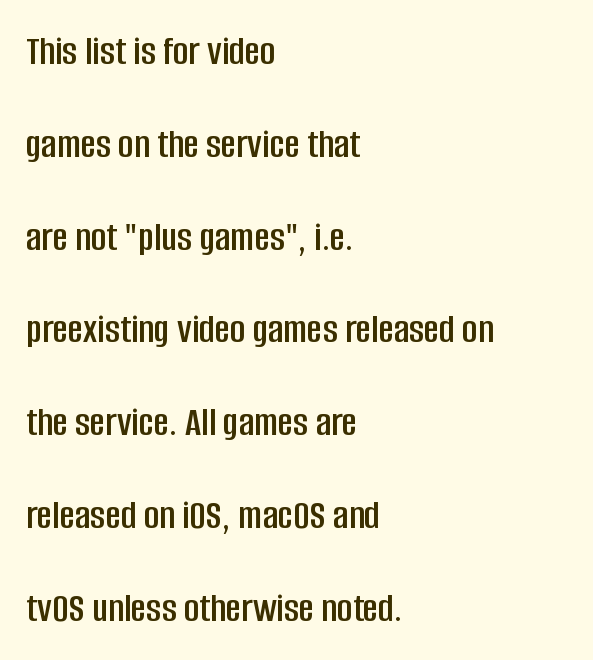
{"serif": "no", "italic": "no", "width": "condensed", "stroke_contrast": "low", "x_height": "large", "monospaced": "no", "underline": "no", "align": "left", "line_spacing": "loose", "line_spacing_ratio": 2.21, "letter_spacing": "normal", "letter_spacing_em": 0.0, "glyph_px": 42}
